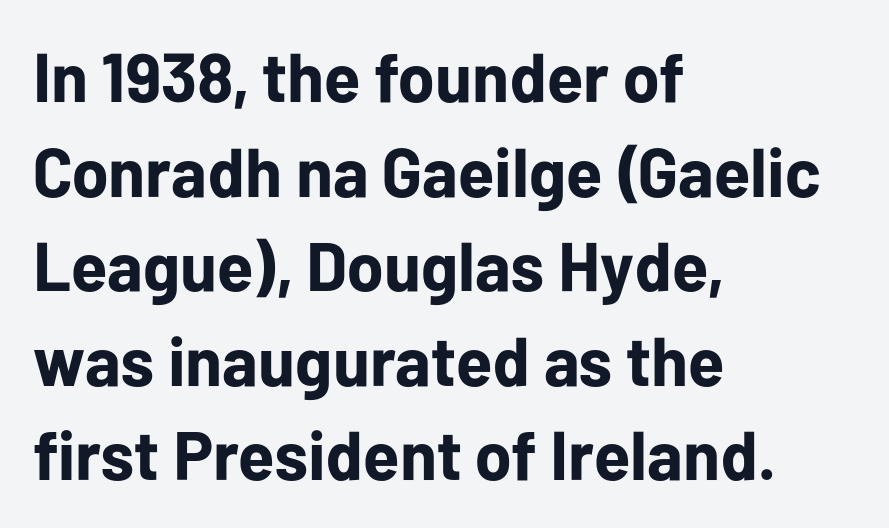
Q: Is the text bold? A: Yes.
Q: Is the text italic (slanted)? A: No, it is upright.
Q: Is the typeface a serif or a sans-serif typeface? A: Sans-serif.
Q: Is the text underlined? A: No.
Q: How is the paragraph aligned? A: Left-aligned.
Q: Is the spacing between letters normal or unusually wide? A: Normal.
Q: Is the spacing between lines tight, normal or loose? A: Normal.
Q: Width (condensed, normal, or wide)? A: Normal.
Q: Stroke contrast? A: Low.
Q: x-height? A: Medium.
Q: Monospaced? A: No.
